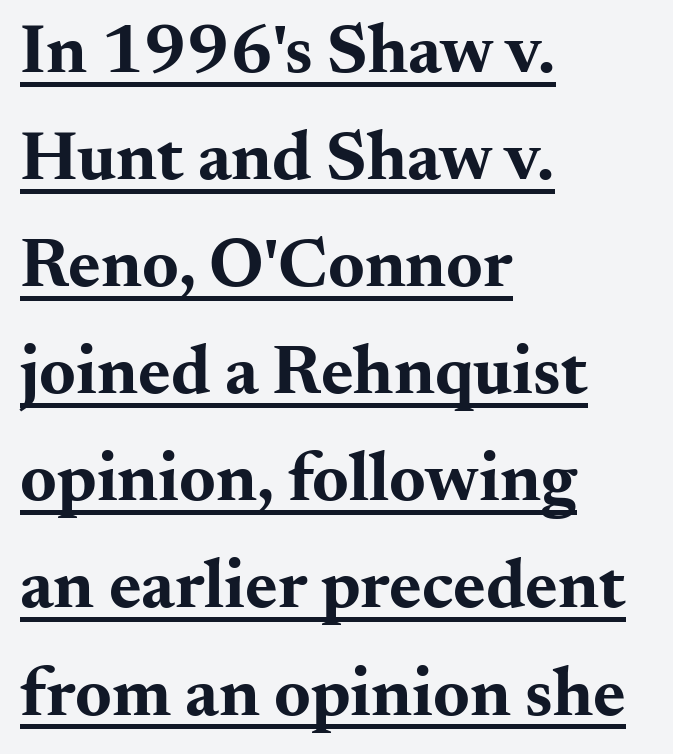
The image shows 70 px bold, wide serif type, upright; set left-aligned, normal line spacing (1.53x), normal letter spacing, underlined; medium stroke contrast and a small x-height.
